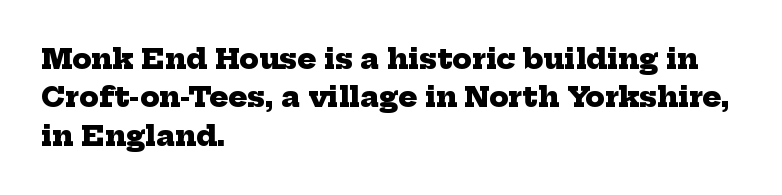
Q: Is the text bold? A: Yes.
Q: Is the typeface a serif or a sans-serif typeface? A: Serif.
Q: Is the text underlined? A: No.
Q: How is the paragraph aligned? A: Left-aligned.
Q: Is the spacing between letters normal or unusually wide? A: Normal.
Q: Is the spacing between lines tight, normal or loose? A: Normal.
Q: Width (condensed, normal, or wide)? A: Normal.
Q: Stroke contrast? A: Low.
Q: x-height? A: Medium.
Q: Monospaced? A: No.
